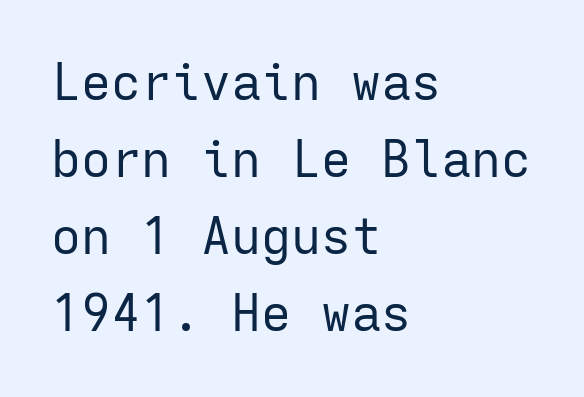
Line beginnings align vertically; line endings do not. Between one letter and the next there's only the usual sliver of space. Observe the absence of serifs on each vertical stroke in this sample. No letter is thick-stroked: the sample isn't bold. In terms of leading, this rendering sits right in the middle.
